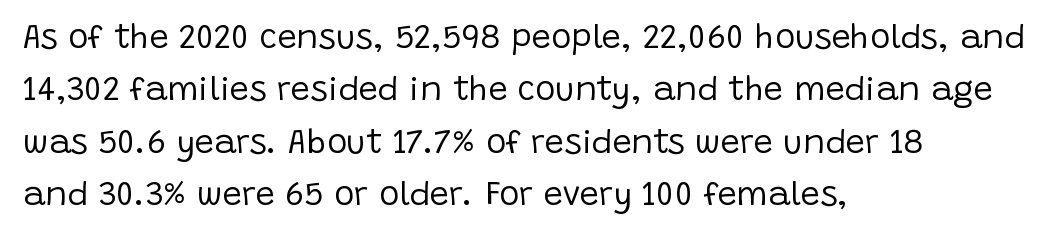
Q: Is the text bold? A: No.
Q: Is the text italic (slanted)? A: No, it is upright.
Q: Is the typeface a serif or a sans-serif typeface? A: Sans-serif.
Q: Is the text underlined? A: No.
Q: How is the paragraph aligned? A: Left-aligned.
Q: Is the spacing between letters normal or unusually wide? A: Normal.
Q: Is the spacing between lines tight, normal or loose? A: Normal.
Q: Width (condensed, normal, or wide)? A: Normal.
Q: Stroke contrast? A: Low.
Q: x-height? A: Large.
Q: Monospaced? A: No.
